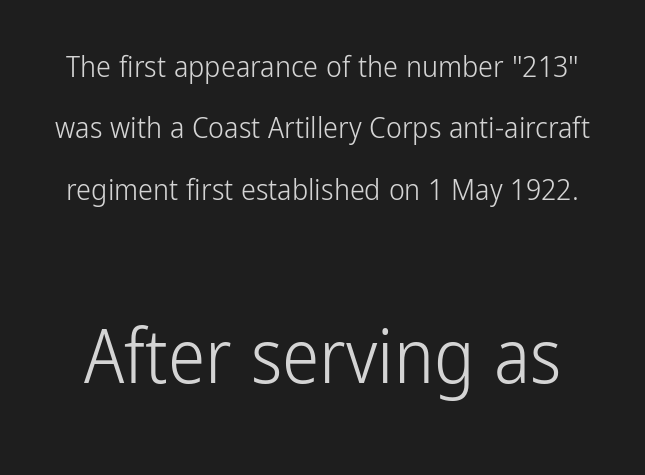
The string is rendered with underlining switched off. Observe the absence of serifs on each vertical stroke in this sample. Block two is the big one; block one sits smaller above it. Leading is clearly above the norm, producing a sparse column.
